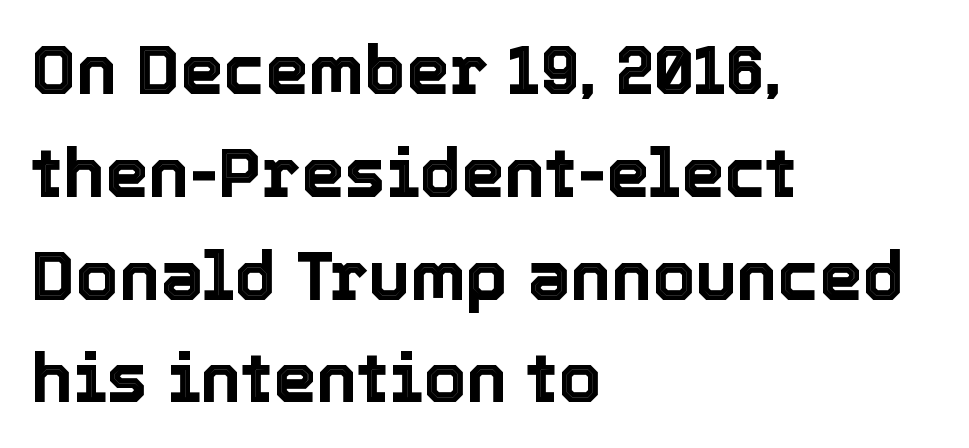
Q: Is the text italic (slanted)? A: No, it is upright.
Q: Is the text underlined? A: No.
Q: How is the paragraph aligned? A: Left-aligned.
Q: Is the spacing between letters normal or unusually wide? A: Normal.
Q: Is the spacing between lines tight, normal or loose? A: Normal.
Q: Width (condensed, normal, or wide)? A: Normal.
Q: x-height? A: Medium.
Q: Monospaced? A: No.
